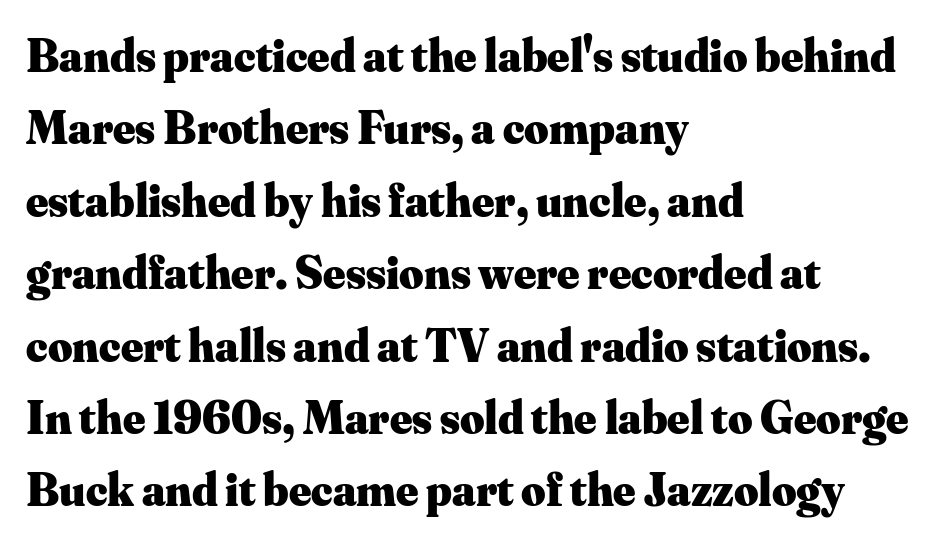
Letters rest on an invisible, unmarked baseline. Note the varied advance widths — an 'i' is clearly narrower than an 'm'. These words are printed bold, with thick strokes throughout. Interline gaps are of average width in this sample. The lines are quadded left.
